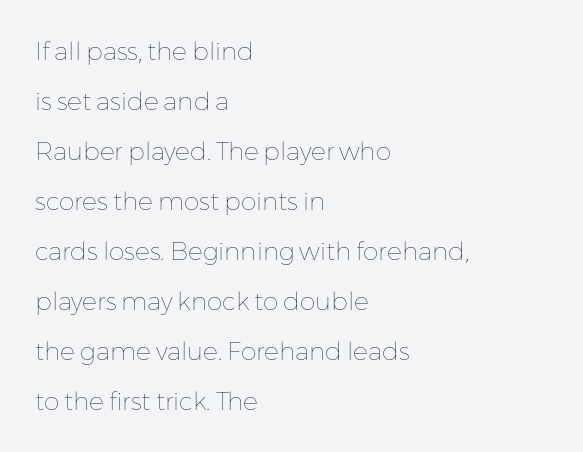
{"italic": "no", "bold": "no", "underline": "no", "align": "left", "line_spacing": "loose", "line_spacing_ratio": 2.0, "letter_spacing": "normal", "letter_spacing_em": 0.0, "glyph_px": 25}
